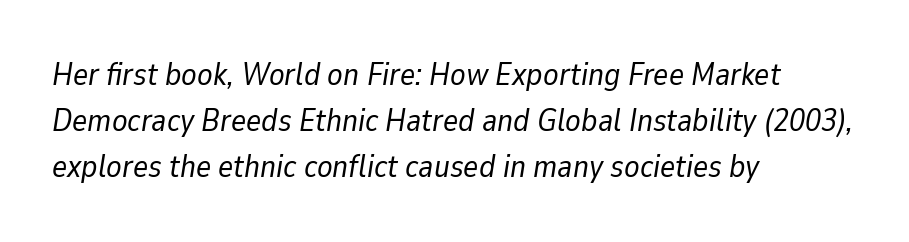
Q: Is the text bold? A: No.
Q: Is the text italic (slanted)? A: Yes, it leans right by about 9 degrees.
Q: Is the text underlined? A: No.
Q: How is the paragraph aligned? A: Left-aligned.
Q: Is the spacing between letters normal or unusually wide? A: Normal.
Q: Is the spacing between lines tight, normal or loose? A: Normal.
Q: Width (condensed, normal, or wide)? A: Normal.
Q: Stroke contrast? A: Low.
Q: x-height? A: Medium.
Q: Monospaced? A: No.
